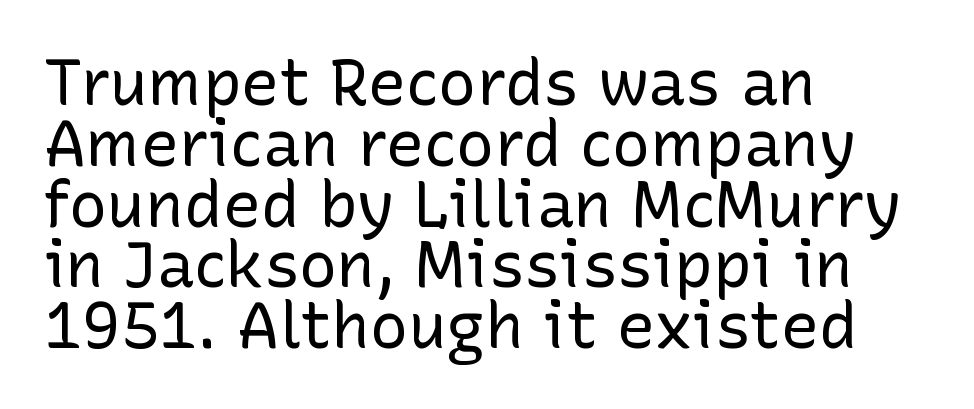
The image shows 64 px regular-weight sans-serif type, upright; set left-aligned, tight line spacing (0.95x), normal letter spacing, not underlined; low stroke contrast and a medium x-height.
